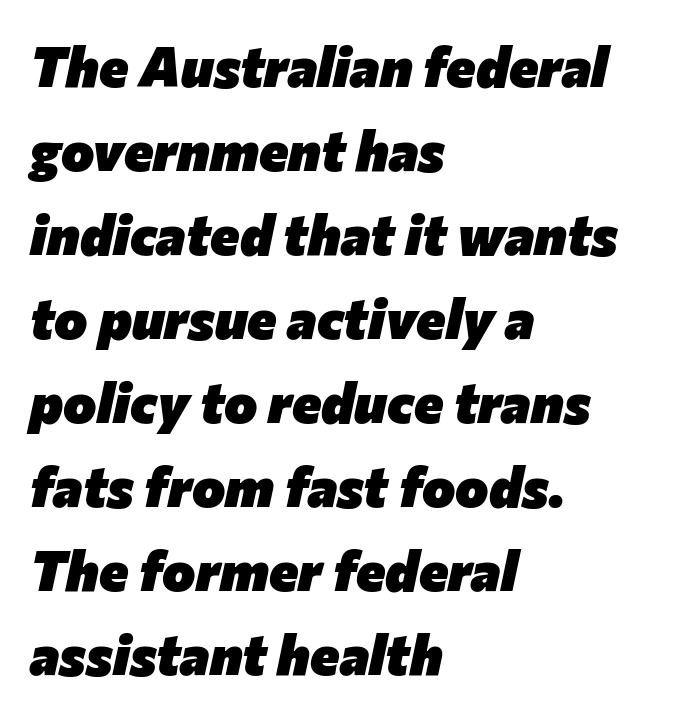
The string is rendered with underlining switched off. The letters advance in unequal steps, a hallmark of proportional type. Glyph-to-glyph distance matches everyday printed text. Every letter is thick-stroked: bold, no question. The letters are slanted; this is an italic face. Honestly, the row spacing looks completely unremarkable.
